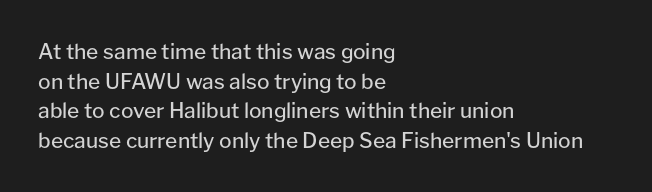
{"italic": "no", "bold": "no", "underline": "no", "align": "left", "line_spacing": "normal", "line_spacing_ratio": 1.41, "letter_spacing": "normal", "letter_spacing_em": 0.0, "glyph_px": 21}
